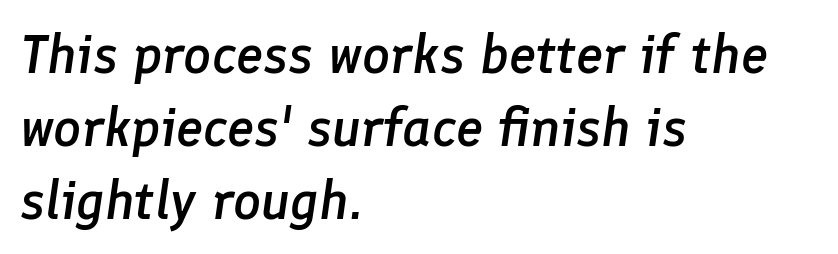
The image shows 55 px semibold type, italic (leaning right); set left-aligned, normal line spacing (1.33x), normal letter spacing, not underlined; low stroke contrast and a medium x-height.
